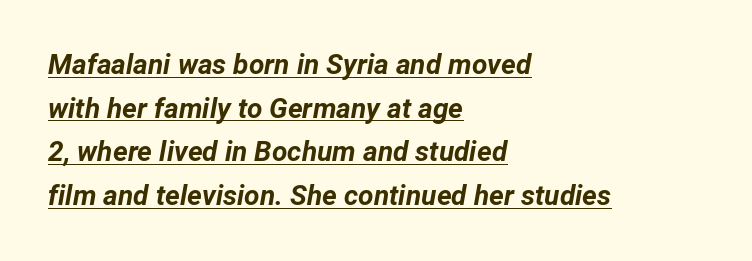
The image shows 28 px bold type, italic (leaning right); set left-aligned, normal line spacing (1.56x), normal letter spacing, underlined; low stroke contrast and a medium x-height.
